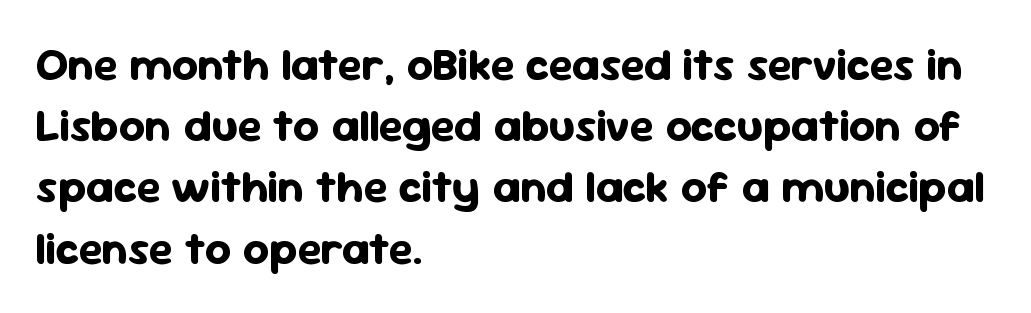
The image shows 45 px bold sans-serif type, upright; set left-aligned, normal line spacing (1.36x), normal letter spacing, not underlined; low stroke contrast and a medium x-height.
